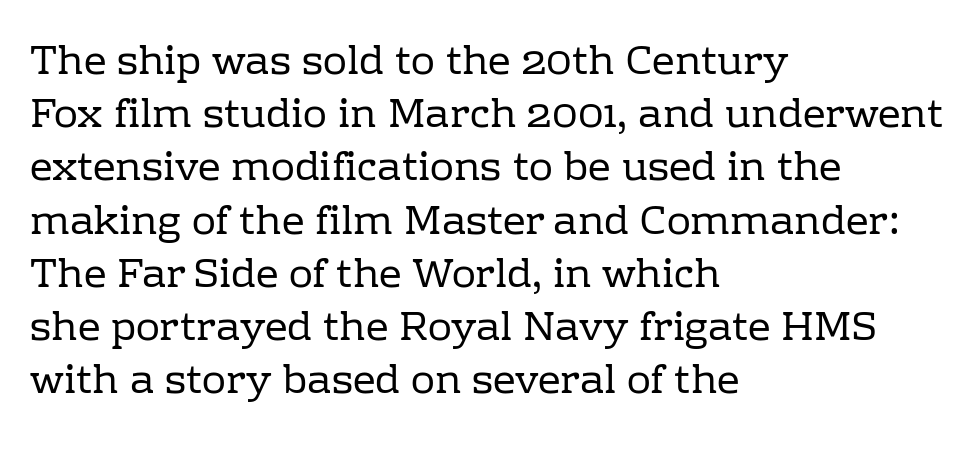
{"serif": "yes", "italic": "no", "bold": "no", "weight": "regular", "width": "normal", "stroke_contrast": "low", "x_height": "medium", "monospaced": "no", "underline": "no", "align": "left", "line_spacing": "normal", "line_spacing_ratio": 1.33, "letter_spacing": "normal", "letter_spacing_em": 0.0, "glyph_px": 40}
